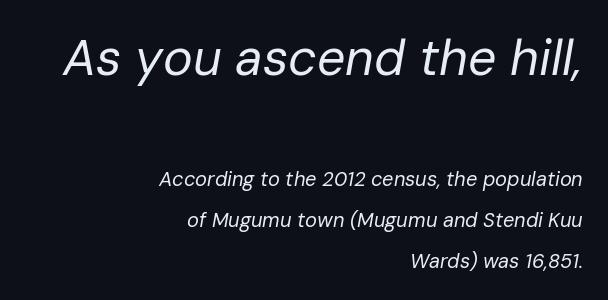
It's the slanting kind of type. Letters have the restrained weight of plain body copy at most. The paragraph shown leans on its right margin. Nobody touched the tracking dial on this one.
